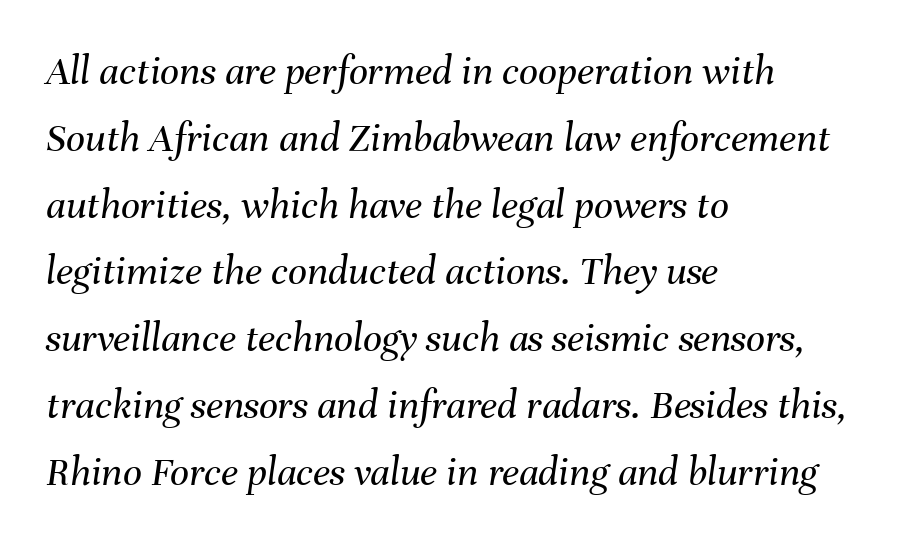
{"italic": "yes", "lean": "right", "slant_degrees": 8, "bold": "no", "weight": "regular", "width": "normal", "stroke_contrast": "medium", "x_height": "medium", "monospaced": "no", "underline": "no", "align": "left", "line_spacing": "normal", "line_spacing_ratio": 1.59, "letter_spacing": "normal", "letter_spacing_em": 0.0, "glyph_px": 42}
